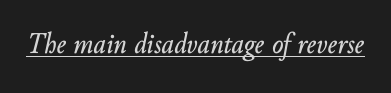
{"italic": "yes", "lean": "right", "slant_degrees": 10, "width": "normal", "stroke_contrast": "low", "x_height": "small", "monospaced": "no", "underline": "yes", "letter_spacing": "normal", "letter_spacing_em": 0.0, "glyph_px": 30}
